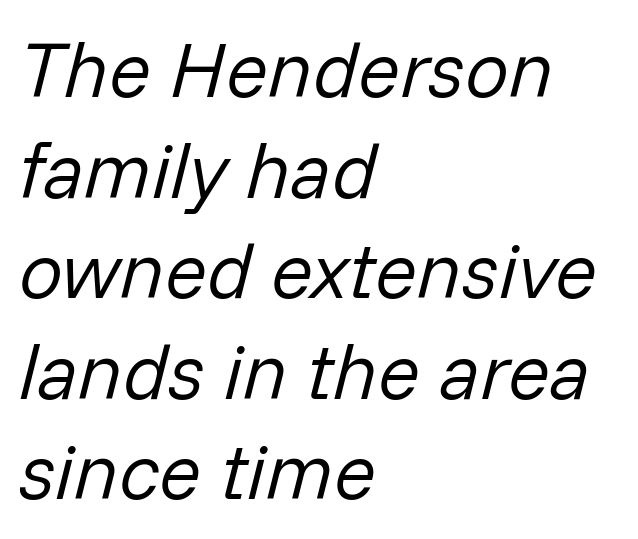
Is this a heavy cut? Hardly; it is regular or lighter. Which margin do the lines hug? The left one — the right edge is uneven. Observe the lean: these are italic letterforms. Rule under the text: the space is simply empty. The designer left line spacing at the default.
